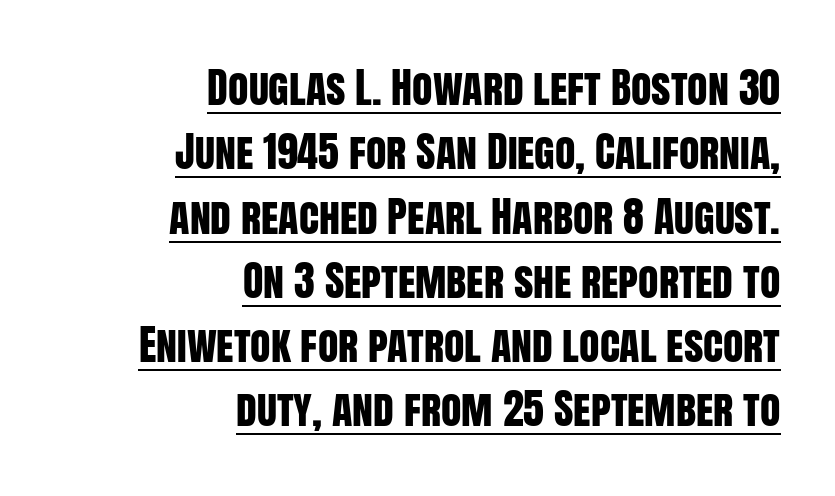
{"serif": "no", "italic": "no", "width": "condensed", "stroke_contrast": "low", "x_height": "large", "monospaced": "no", "underline": "yes", "align": "right", "line_spacing": "normal", "line_spacing_ratio": 1.53, "letter_spacing": "normal", "letter_spacing_em": 0.0, "glyph_px": 42}
